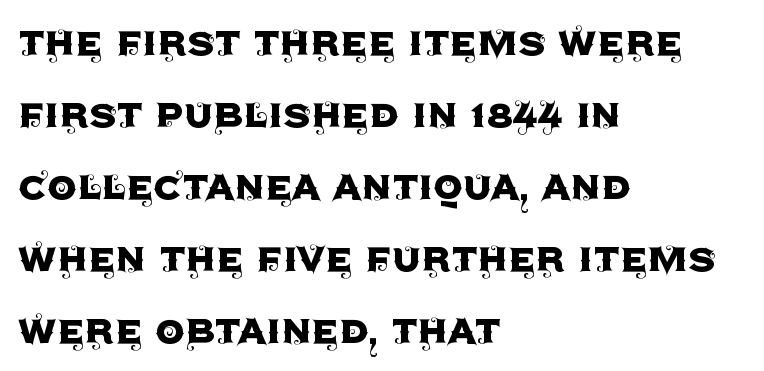
Words float on clear page, feet unadorned. Characters remain perfectly vertical along every line. The face used here is proportionally spaced, like ordinary book or web type. A normal amount of white space separates one row of letters from the next.
